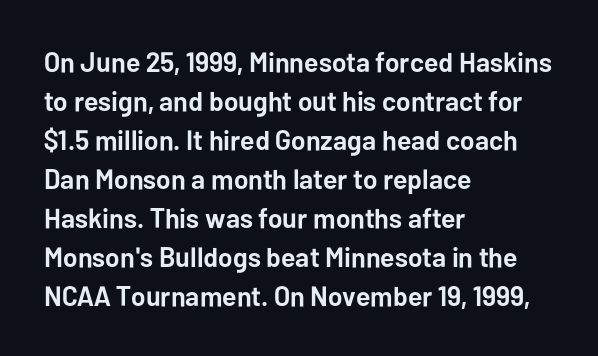
Q: Is the text bold? A: Yes.
Q: Is the text italic (slanted)? A: No, it is upright.
Q: Is the typeface a serif or a sans-serif typeface? A: Sans-serif.
Q: Is the text underlined? A: No.
Q: How is the paragraph aligned? A: Left-aligned.
Q: Is the spacing between letters normal or unusually wide? A: Normal.
Q: Is the spacing between lines tight, normal or loose? A: Normal.
Q: Width (condensed, normal, or wide)? A: Normal.
Q: Stroke contrast? A: Low.
Q: x-height? A: Medium.
Q: Monospaced? A: No.
